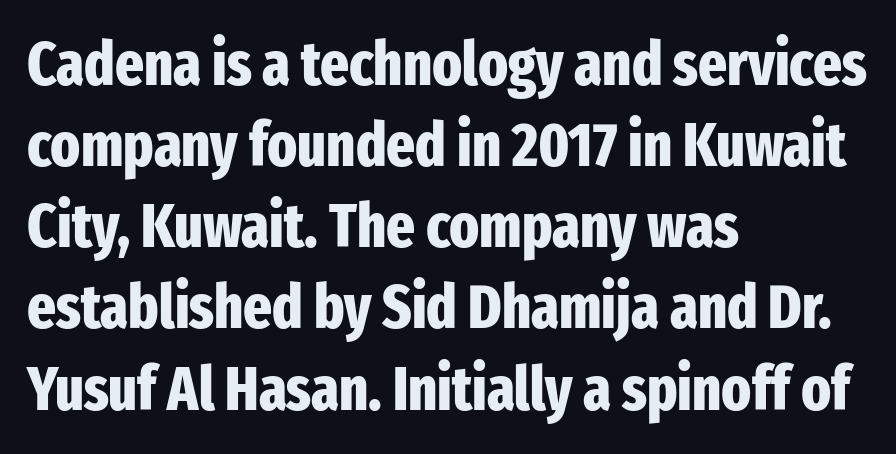
{"serif": "no", "italic": "no", "bold": "yes", "weight": "heavy", "width": "condensed", "stroke_contrast": "low", "x_height": "medium", "monospaced": "no", "underline": "no", "align": "left", "line_spacing": "normal", "line_spacing_ratio": 1.33, "letter_spacing": "normal", "letter_spacing_em": 0.0, "glyph_px": 61}
